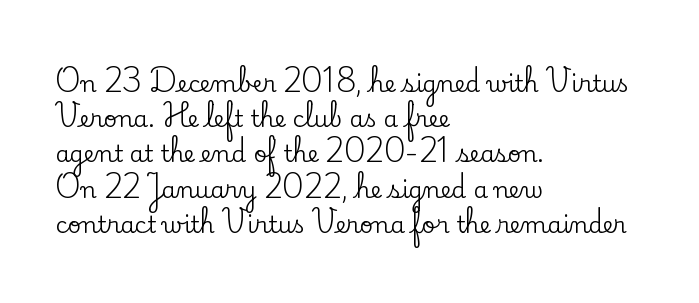
{"italic": "no", "underline": "no", "align": "left", "line_spacing": "normal", "line_spacing_ratio": 1.53, "letter_spacing": "normal", "letter_spacing_em": 0.0, "glyph_px": 23}
